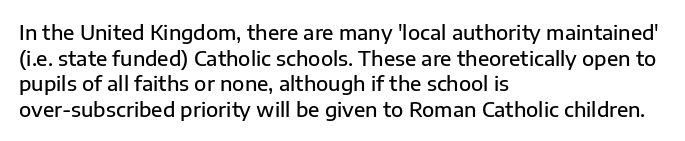
The image shows 20 px text type, upright; set left-aligned, normal line spacing (1.28x), normal letter spacing, not underlined.
